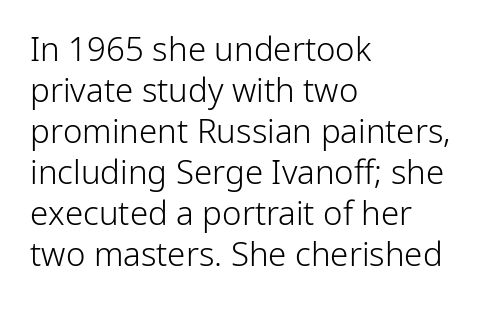
The image shows 33 px light sans-serif type, upright; set left-aligned, line spacing 1.24x, normal letter spacing, not underlined; low stroke contrast and a medium x-height.
